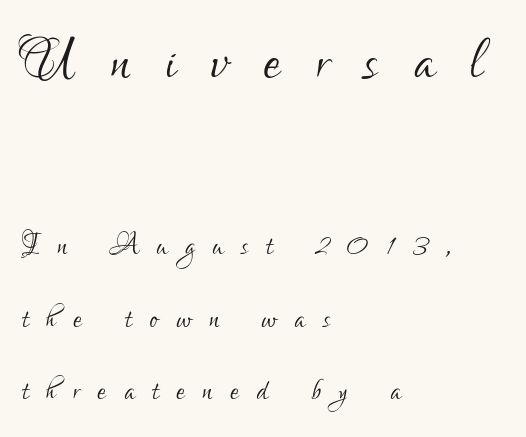
The image shows 75 px light, condensed sans-serif type; set left-aligned, loose line spacing (1.91x), unusually wide letter spacing (+0.47 em), not underlined; the first (top) block is 1.97x larger; low stroke contrast and a small x-height.
